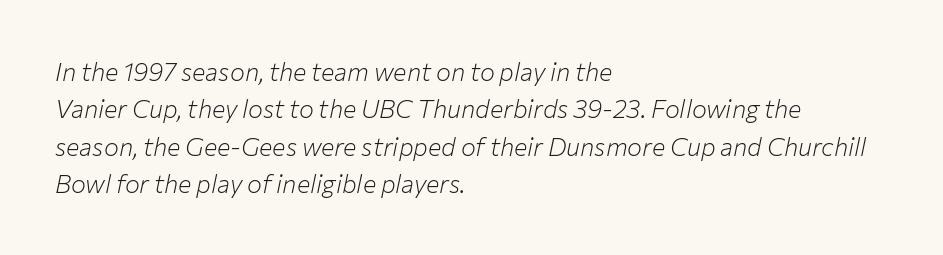
{"italic": "yes", "lean": "right", "slant_degrees": 12, "bold": "no", "underline": "no", "align": "left", "line_spacing": "normal", "line_spacing_ratio": 1.5, "letter_spacing": "normal", "letter_spacing_em": 0.0, "glyph_px": 25}
